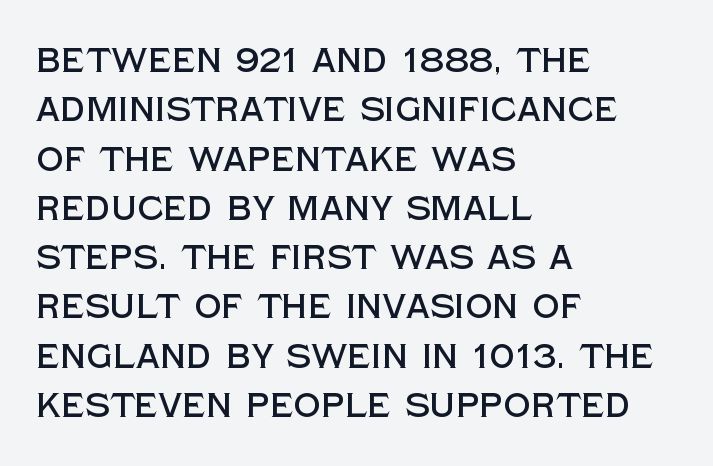
{"serif": "no", "italic": "no", "width": "normal", "x_height": "large", "monospaced": "no", "underline": "no", "align": "left", "line_spacing": "normal", "line_spacing_ratio": 1.45, "letter_spacing": "normal", "letter_spacing_em": 0.0, "glyph_px": 34}
